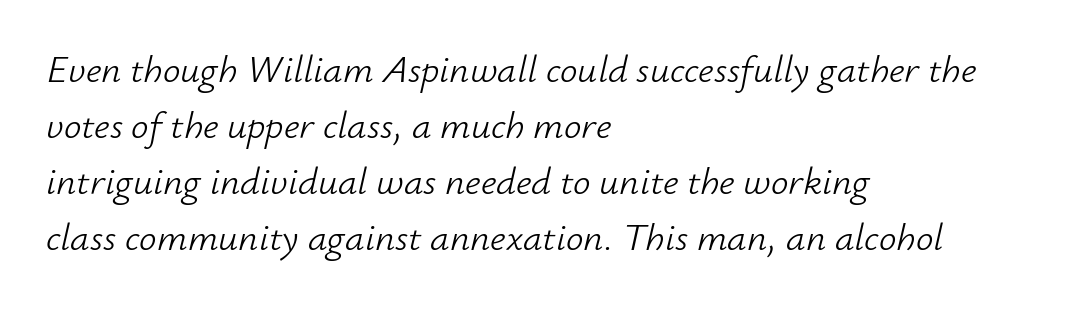
The image shows 39 px light type, italic (leaning right); set left-aligned, normal line spacing (1.44x), normal letter spacing, not underlined; low stroke contrast and a small x-height.
